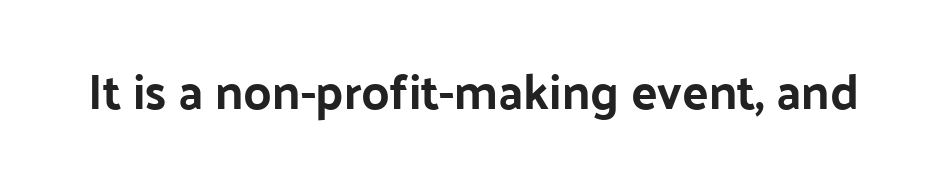
The image shows 49 px bold sans-serif type, upright; set normal letter spacing, not underlined; low stroke contrast and a medium x-height.
